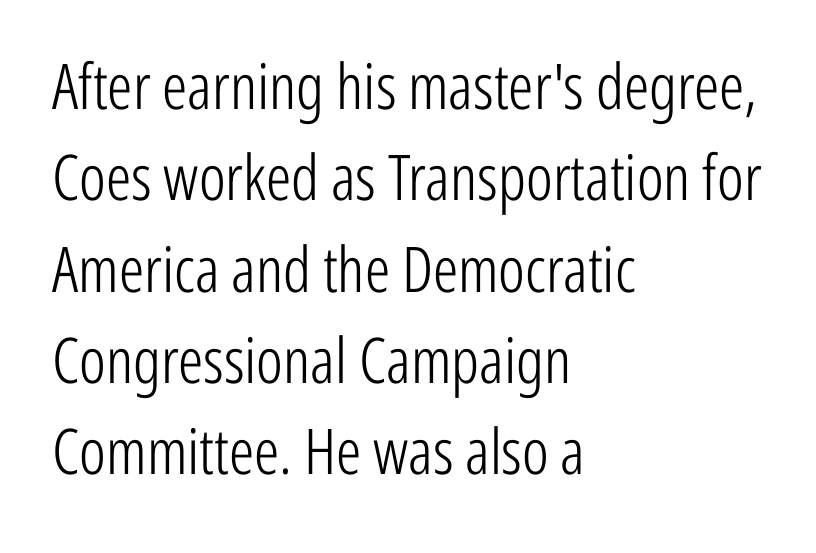
{"serif": "no", "italic": "no", "bold": "no", "weight": "light", "width": "condensed", "stroke_contrast": "low", "x_height": "medium", "monospaced": "no", "underline": "no", "align": "left", "line_spacing": "normal", "line_spacing_ratio": 1.45, "letter_spacing": "normal", "letter_spacing_em": 0.0, "glyph_px": 63}
